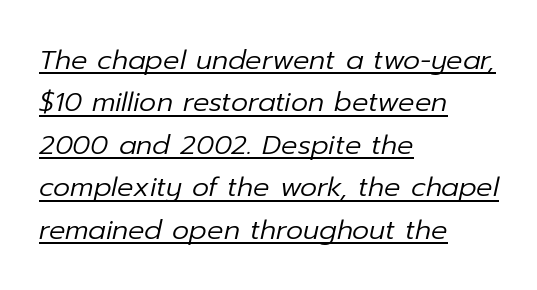
The image shows 27 px text type, italic (leaning right); set left-aligned, normal line spacing (1.57x), normal letter spacing, underlined.
